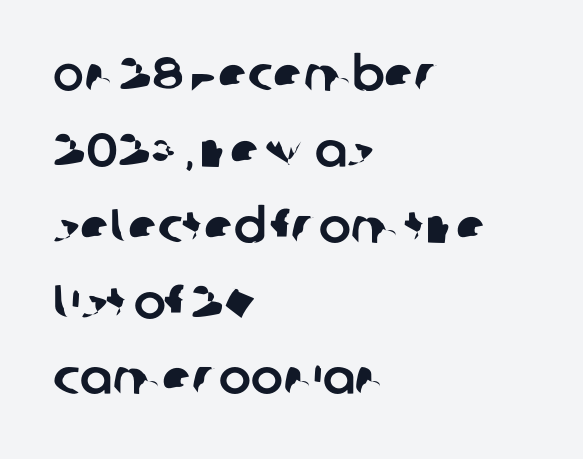
{"serif": "no", "width": "normal", "stroke_contrast": "low", "x_height": "large", "monospaced": "no", "underline": "no", "align": "left", "line_spacing": "normal", "line_spacing_ratio": 1.58, "letter_spacing": "normal", "letter_spacing_em": 0.0, "glyph_px": 48}
